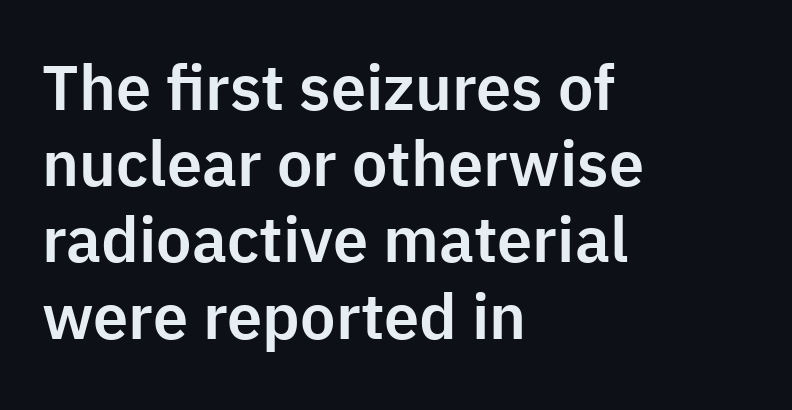
{"serif": "no", "italic": "no", "width": "normal", "stroke_contrast": "low", "x_height": "medium", "monospaced": "no", "underline": "no", "align": "left", "line_spacing_ratio": 1.21, "letter_spacing": "normal", "letter_spacing_em": 0.0, "glyph_px": 63}
